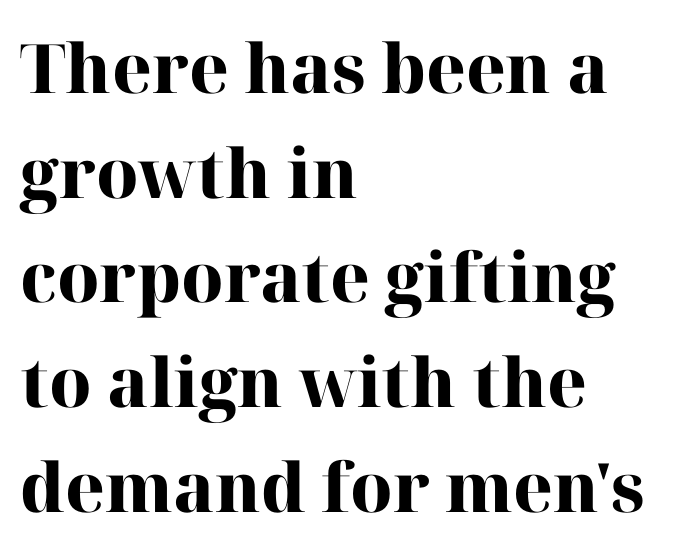
{"serif": "yes", "italic": "no", "bold": "yes", "weight": "heavy", "width": "normal", "stroke_contrast": "high", "x_height": "medium", "monospaced": "no", "underline": "no", "align": "left", "line_spacing": "normal", "line_spacing_ratio": 1.54, "letter_spacing": "normal", "letter_spacing_em": 0.0, "glyph_px": 68}
